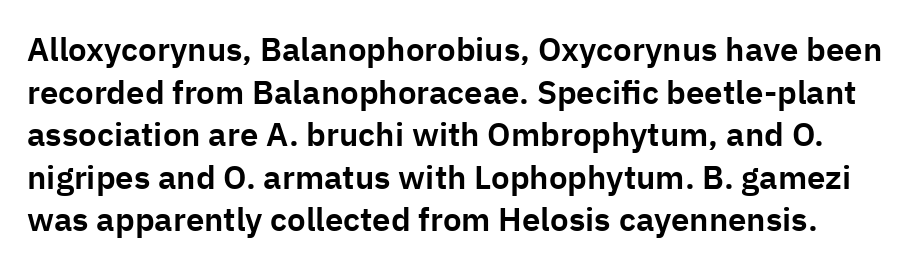
The image shows 33 px sans-serif type, upright; set normal line spacing (1.29x), normal letter spacing, not underlined; low stroke contrast and a medium x-height.
